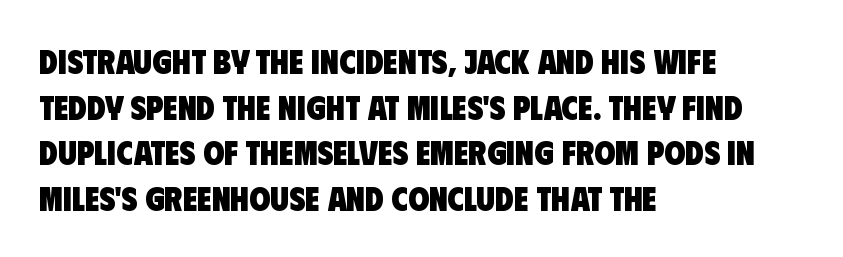
Standard letterfit; no display-style spreading of the glyphs. These lines stack with their left ends in a neat column. The type family on display is of the sans-serif kind. The rendering uses natural spacing where letterforms have individual widths. A typesetter would call this leading conventional body-copy spacing. The specimen omits any rule beneath the text block's lines.
